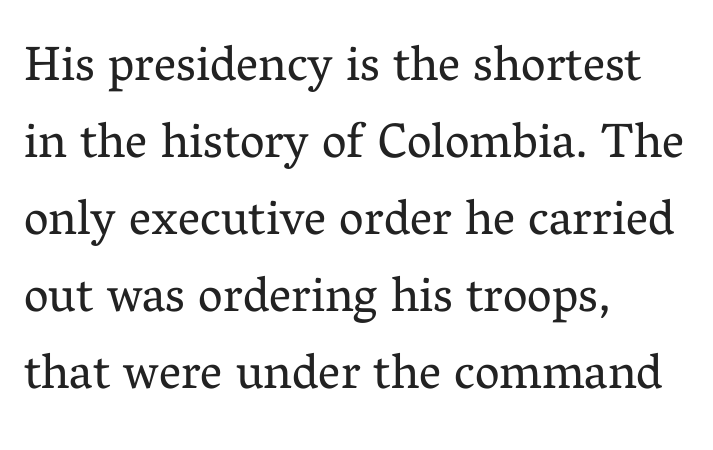
The image shows 49 px regular-weight serif type, upright; set left-aligned, normal line spacing (1.57x), normal letter spacing, not underlined; medium stroke contrast and a medium x-height.
